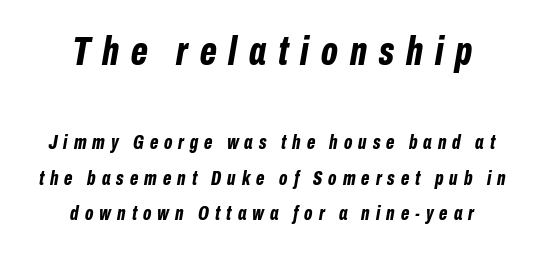
Q: Is the text bold? A: Yes.
Q: Is the text italic (slanted)? A: Yes, it leans right by about 10 degrees.
Q: Is the text underlined? A: No.
Q: How is the paragraph aligned? A: Centered.
Q: Is the spacing between letters normal or unusually wide? A: Unusually wide.
Q: Which block of text is set in a larger size, the first (top) or the second (bottom)? A: The first (top) one.
Q: Width (condensed, normal, or wide)? A: Condensed.
Q: Stroke contrast? A: Low.
Q: x-height? A: Medium.
Q: Monospaced? A: No.
